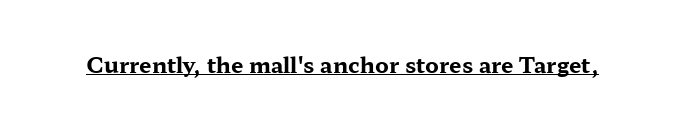
The face used here is rendered with its standard letterfit. These lines were composed using upright roman letters. Strokes here are thick enough to call this a true bold. Is there an underline? Yes — a line sits under the letters.
